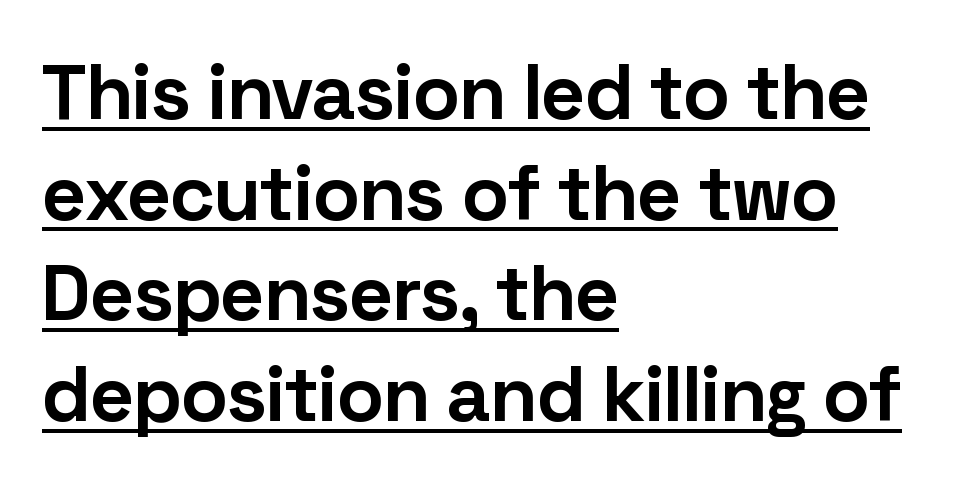
{"serif": "no", "italic": "no", "bold": "yes", "weight": "bold", "width": "normal", "stroke_contrast": "low", "x_height": "medium", "monospaced": "no", "underline": "yes", "align": "left", "line_spacing": "normal", "line_spacing_ratio": 1.29, "letter_spacing": "normal", "letter_spacing_em": 0.0, "glyph_px": 78}
